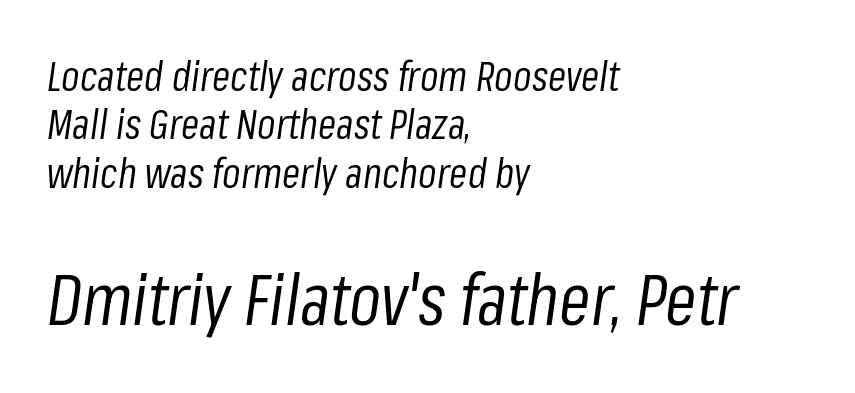
{"italic": "yes", "lean": "right", "slant_degrees": 8, "bold": "no", "weight": "regular", "width": "condensed", "stroke_contrast": "low", "x_height": "medium", "monospaced": "no", "underline": "no", "align": "left", "line_spacing_ratio": 1.18, "letter_spacing": "normal", "letter_spacing_em": 0.0, "larger_block": "second", "size_ratio": 1.73, "glyph_px": 71}
